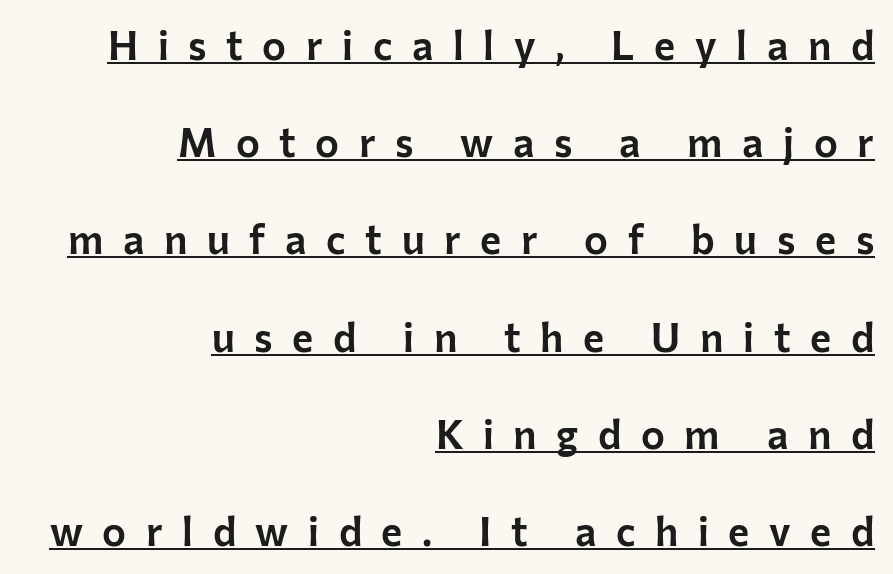
{"serif": "no", "italic": "no", "width": "normal", "stroke_contrast": "low", "x_height": "medium", "monospaced": "no", "underline": "yes", "align": "right", "line_spacing": "loose", "line_spacing_ratio": 2.43, "letter_spacing": "wide", "letter_spacing_em": 0.49, "glyph_px": 40}
